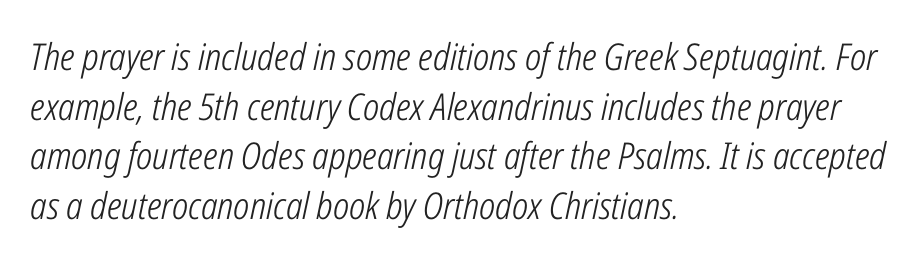
{"italic": "yes", "lean": "right", "slant_degrees": 12, "bold": "no", "weight": "light", "width": "condensed", "stroke_contrast": "low", "x_height": "medium", "monospaced": "no", "underline": "no", "align": "left", "line_spacing": "normal", "line_spacing_ratio": 1.34, "letter_spacing": "normal", "letter_spacing_em": 0.0, "glyph_px": 37}
